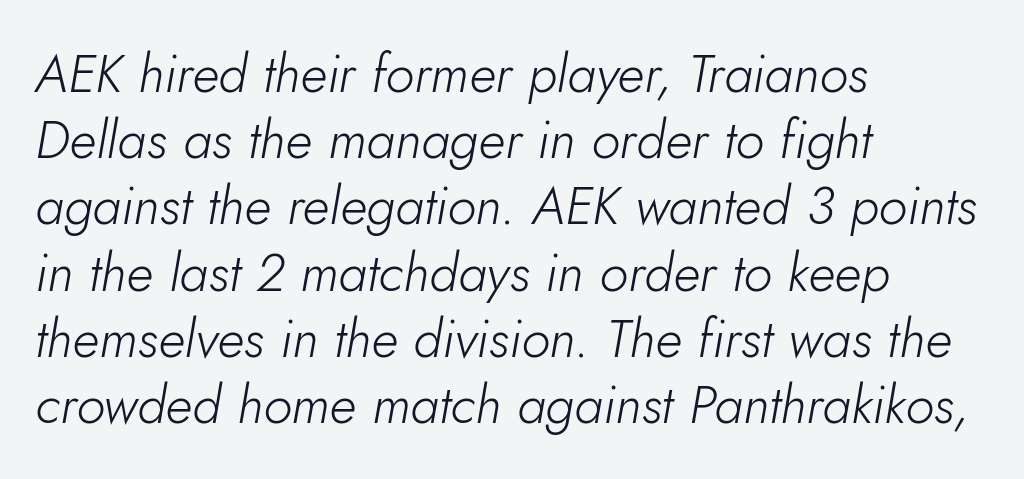
The glyphs look as if they've been sheared to an angle. A light-to-regular cut is what we see here. These lines are set flush left with a ragged right edge. Note the varied advance widths — an 'i' is clearly narrower than an 'm'.
